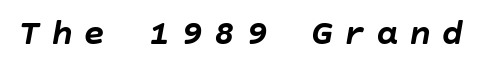
The image shows 37 px semibold type, italic (leaning right); set unusually wide letter spacing (+0.28 em), not underlined; low stroke contrast and a large x-height.
